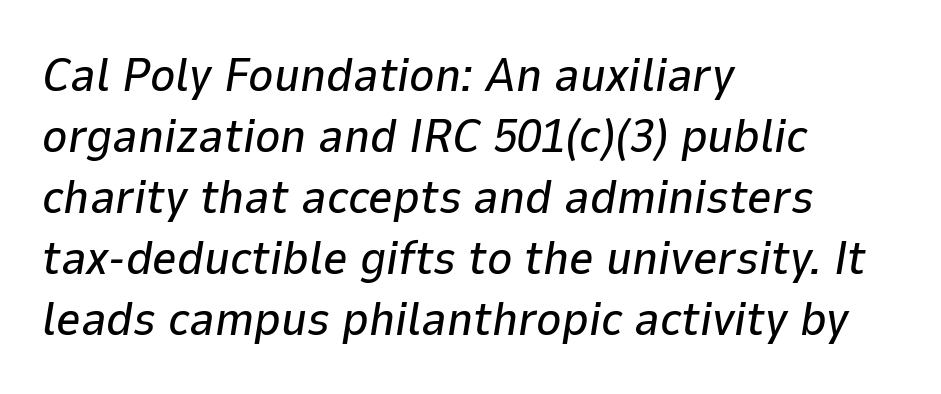
Q: Is the text italic (slanted)? A: Yes, it leans right by about 9 degrees.
Q: Is the text underlined? A: No.
Q: How is the paragraph aligned? A: Left-aligned.
Q: Is the spacing between letters normal or unusually wide? A: Normal.
Q: Is the spacing between lines tight, normal or loose? A: Normal.
Q: Width (condensed, normal, or wide)? A: Normal.
Q: Stroke contrast? A: Low.
Q: x-height? A: Medium.
Q: Monospaced? A: No.
